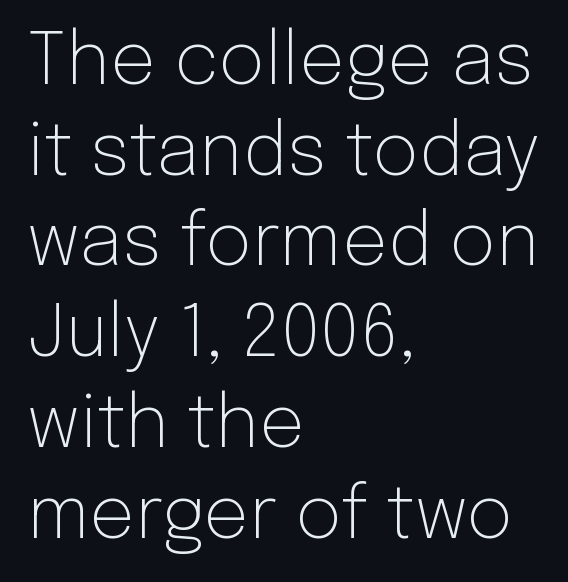
Do the characters align in a grid? No, the font is proportional. Casual observation: everything's shoved over to the left. To sum up the face: it is a sans, with no serifs. Default kerning and tracking; the words read as compact shapes. The glyphs are unaccompanied by any horizontal stroke below them.
